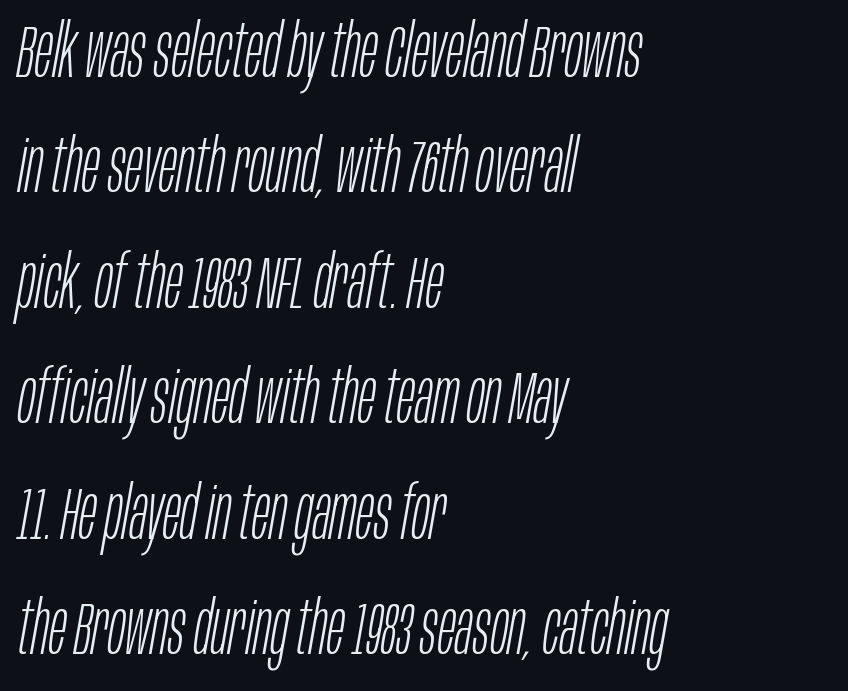
You can tell it's italic because the verticals aren't actually vertical. Just letters on the line, the space beneath them empty. Leading matches the norm, producing a regular column. The face used here is proportionally spaced, like ordinary book or web type. Compared with a centered layout, this one pins lines to the left instead. Weight: regular or lighter.
